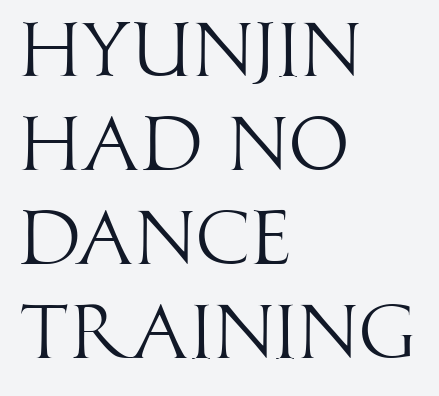
The setting favours the left margin, as ordinary paragraphs usually do. These lines are composed in type without serifs. The letters advance in unequal steps, a hallmark of proportional type. The baseline area is clear. This sample uses plain, unmodified letter spacing. Compared with a typical body face, this is equally light or lighter still.
